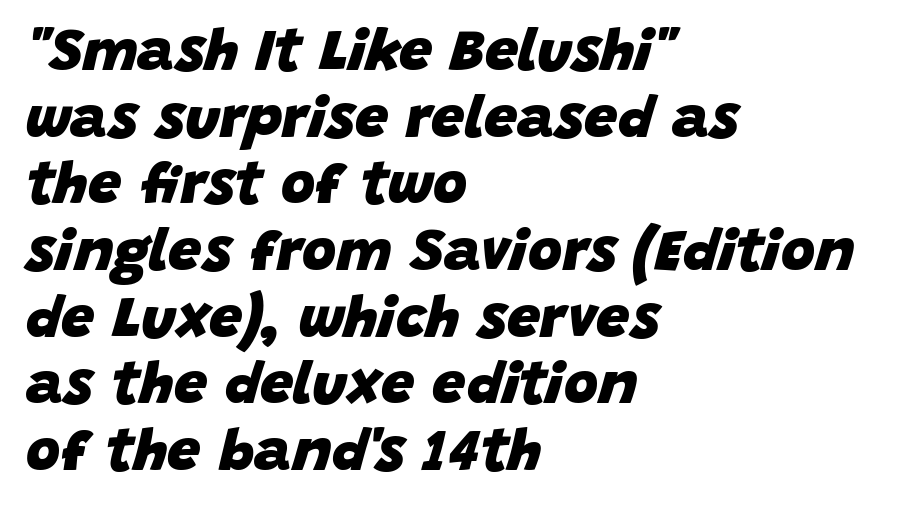
The image shows 59 px heavy type, italic (leaning right); set left-aligned, tight line spacing (1.13x), normal letter spacing, not underlined; low stroke contrast and a large x-height.
